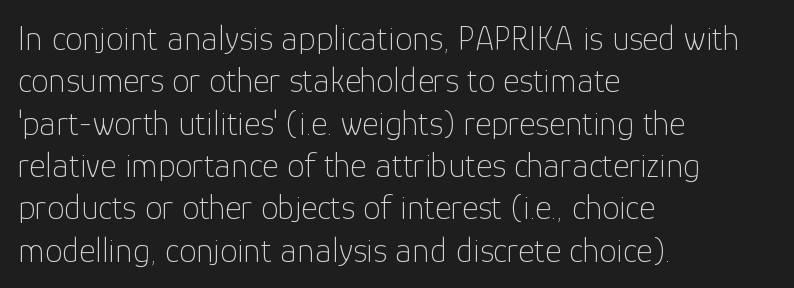
Q: Is the text bold? A: No.
Q: Is the text italic (slanted)? A: No, it is upright.
Q: Is the typeface a serif or a sans-serif typeface? A: Sans-serif.
Q: Is the text underlined? A: No.
Q: How is the paragraph aligned? A: Left-aligned.
Q: Is the spacing between letters normal or unusually wide? A: Normal.
Q: Width (condensed, normal, or wide)? A: Normal.
Q: Stroke contrast? A: Low.
Q: x-height? A: Medium.
Q: Monospaced? A: No.
